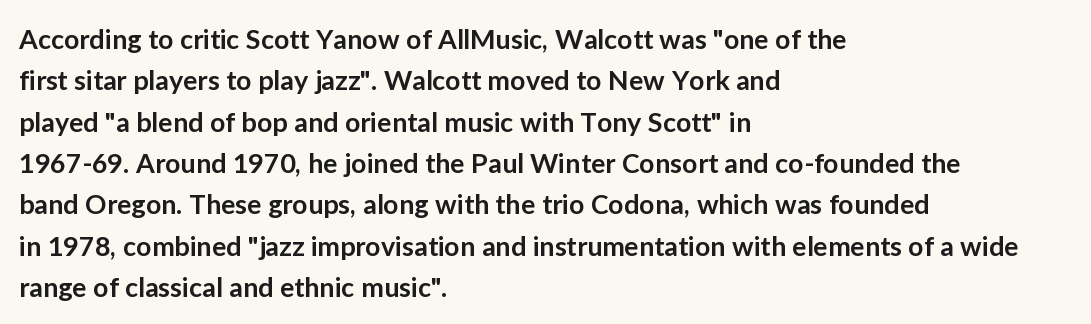
A student would call this left alignment; a typographer would say flush left, rag right. Line spacing here is normal. Tracking value appears to be zero — textbook default spacing. A typesetter would mark this as roman, not italic. Each glyph is drawn with semibold strokes, heavier than normal yet not fully bold. The strip under each line holds only bare page.
